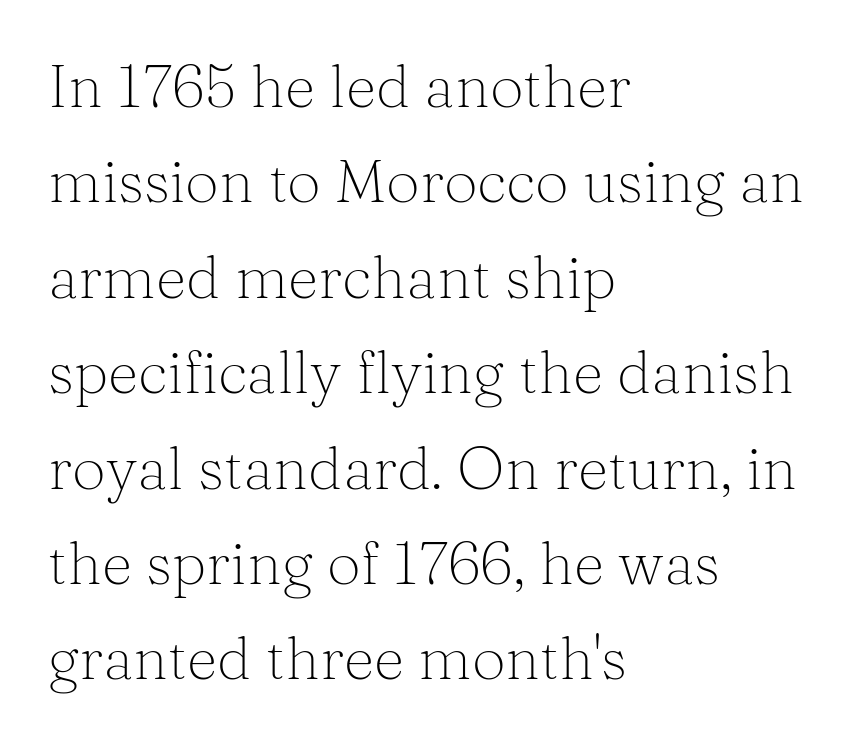
Q: Is the text bold? A: No.
Q: Is the text italic (slanted)? A: No, it is upright.
Q: Is the typeface a serif or a sans-serif typeface? A: Serif.
Q: Is the text underlined? A: No.
Q: How is the paragraph aligned? A: Left-aligned.
Q: Is the spacing between letters normal or unusually wide? A: Normal.
Q: Is the spacing between lines tight, normal or loose? A: Normal.
Q: Width (condensed, normal, or wide)? A: Normal.
Q: Stroke contrast? A: Medium.
Q: x-height? A: Medium.
Q: Monospaced? A: No.
